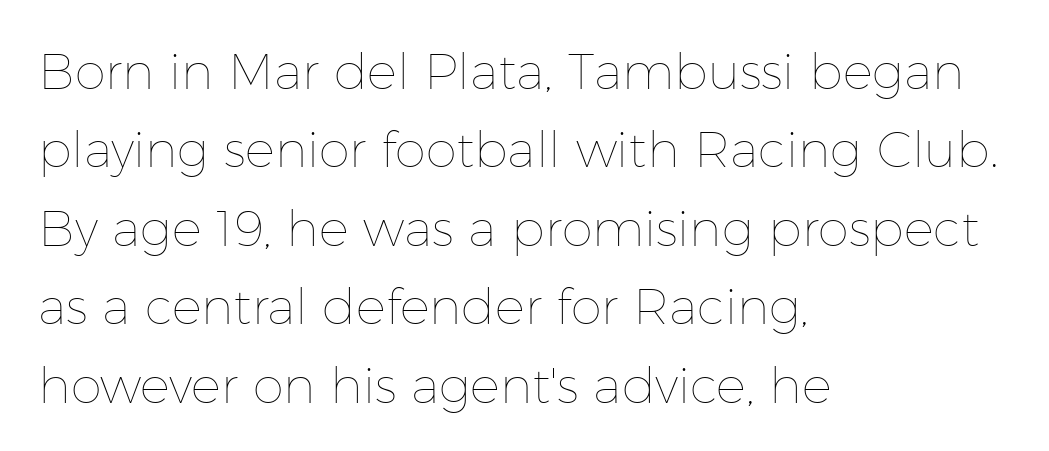
{"italic": "no", "bold": "no", "weight": "thin", "width": "normal", "stroke_contrast": "low", "x_height": "medium", "monospaced": "no", "underline": "no", "align": "left", "line_spacing": "normal", "line_spacing_ratio": 1.57, "letter_spacing": "normal", "letter_spacing_em": 0.0, "glyph_px": 50}
